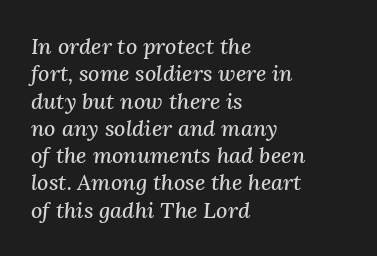
{"italic": "yes", "lean": "right", "slant_degrees": 3, "underline": "no", "align": "left", "line_spacing_ratio": 1.24, "letter_spacing": "normal", "letter_spacing_em": 0.0, "glyph_px": 22}
